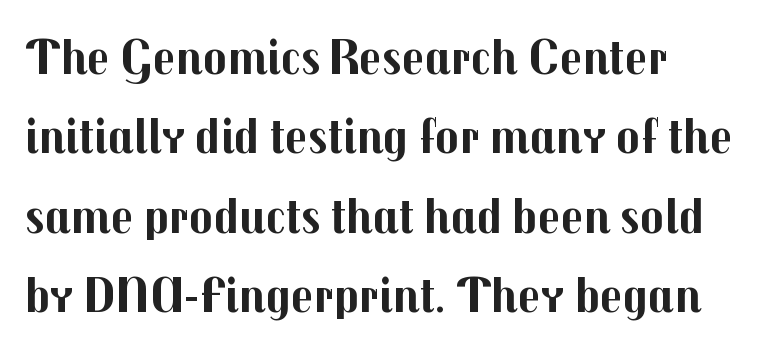
Q: Is the text bold? A: Yes.
Q: Is the text italic (slanted)? A: No, it is upright.
Q: Is the typeface a serif or a sans-serif typeface? A: Sans-serif.
Q: Is the text underlined? A: No.
Q: Is the spacing between letters normal or unusually wide? A: Normal.
Q: Is the spacing between lines tight, normal or loose? A: Normal.
Q: Width (condensed, normal, or wide)? A: Normal.
Q: Stroke contrast? A: Medium.
Q: x-height? A: Medium.
Q: Monospaced? A: No.
